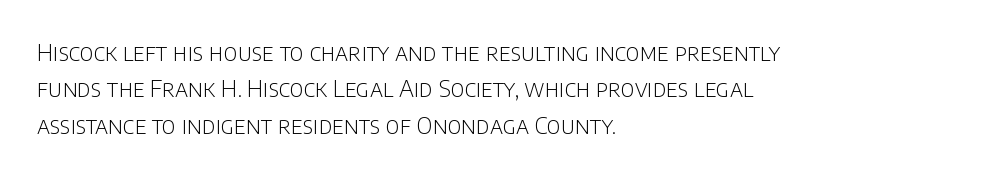
Compared with typical paragraphs, the rows here are spaced about the same. The letterforms sit at book weight or below. Ascenders rise straight up at ninety degrees. The lines are quadded left. Check the space under the baseline: it is left empty. Tracking value appears to be zero — textbook default spacing.
